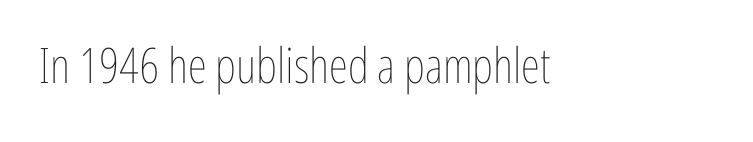
{"italic": "no", "bold": "no", "weight": "thin", "width": "condensed", "stroke_contrast": "low", "x_height": "medium", "monospaced": "no", "underline": "no", "letter_spacing": "normal", "letter_spacing_em": 0.0, "glyph_px": 49}
